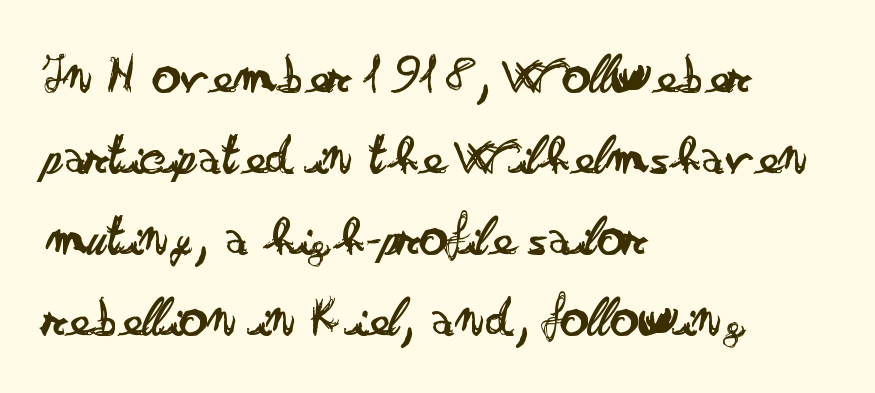
{"serif": "no", "italic": "no", "bold": "no", "weight": "regular", "width": "wide", "stroke_contrast": "low", "x_height": "small", "monospaced": "no", "underline": "no", "align": "left", "line_spacing": "normal", "line_spacing_ratio": 1.42, "letter_spacing": "normal", "letter_spacing_em": 0.0, "glyph_px": 57}
